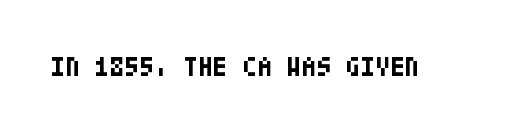
Q: Is the text bold? A: Yes.
Q: Is the text italic (slanted)? A: No, it is upright.
Q: Is the text underlined? A: No.
Q: Is the spacing between letters normal or unusually wide? A: Normal.
